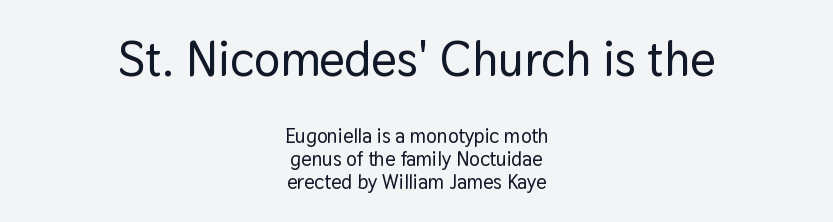
{"serif": "no", "italic": "no", "width": "normal", "stroke_contrast": "low", "x_height": "medium", "monospaced": "no", "underline": "no", "align": "center", "line_spacing_ratio": 1.16, "letter_spacing": "normal", "letter_spacing_em": 0.0, "larger_block": "first", "size_ratio": 2.45, "glyph_px": 49}
